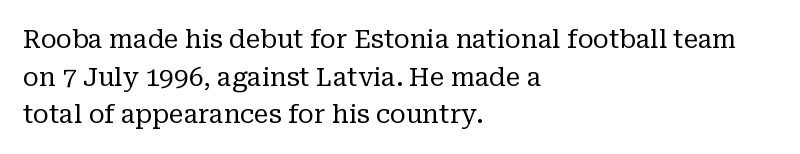
Q: Is the text bold? A: No.
Q: Is the text italic (slanted)? A: No, it is upright.
Q: Is the text underlined? A: No.
Q: How is the paragraph aligned? A: Left-aligned.
Q: Is the spacing between letters normal or unusually wide? A: Normal.
Q: Is the spacing between lines tight, normal or loose? A: Normal.
